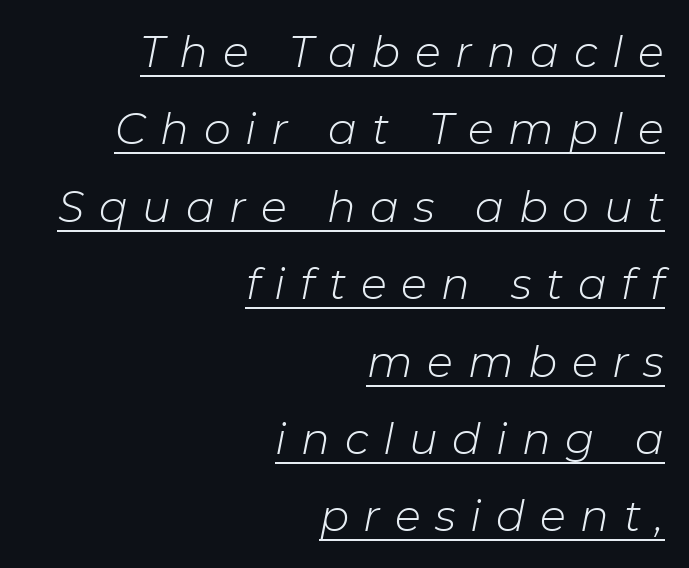
Q: Is the text bold? A: No.
Q: Is the text italic (slanted)? A: Yes, it leans right by about 11 degrees.
Q: Is the text underlined? A: Yes.
Q: How is the paragraph aligned? A: Right-aligned.
Q: Is the spacing between letters normal or unusually wide? A: Unusually wide.
Q: Width (condensed, normal, or wide)? A: Normal.
Q: Stroke contrast? A: Low.
Q: x-height? A: Medium.
Q: Monospaced? A: No.
